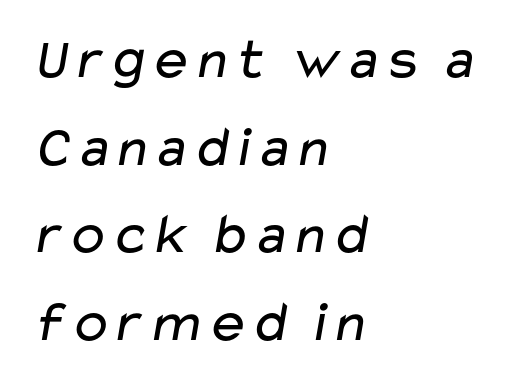
Q: Is the text bold? A: No.
Q: Is the typeface a serif or a sans-serif typeface? A: Sans-serif.
Q: Is the text underlined? A: No.
Q: How is the paragraph aligned? A: Left-aligned.
Q: Is the spacing between letters normal or unusually wide? A: Normal.
Q: Is the spacing between lines tight, normal or loose? A: Normal.
Q: Width (condensed, normal, or wide)? A: Wide.
Q: Stroke contrast? A: Low.
Q: x-height? A: Medium.
Q: Monospaced? A: No.
